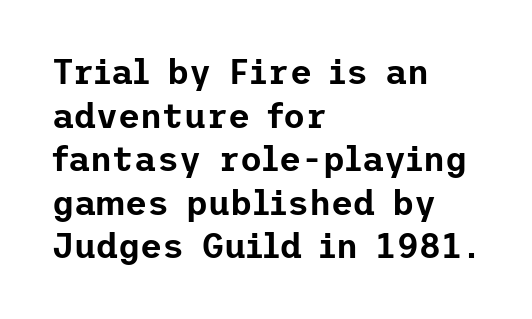
Q: Is the text italic (slanted)? A: No, it is upright.
Q: Is the typeface a serif or a sans-serif typeface? A: Sans-serif.
Q: Is the text underlined? A: No.
Q: How is the paragraph aligned? A: Left-aligned.
Q: Is the spacing between letters normal or unusually wide? A: Normal.
Q: Is the spacing between lines tight, normal or loose? A: Normal.
Q: Width (condensed, normal, or wide)? A: Normal.
Q: Stroke contrast? A: Low.
Q: x-height? A: Medium.
